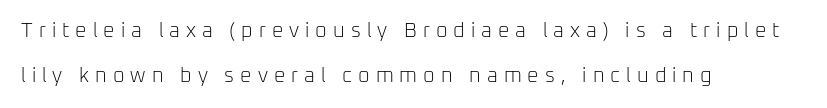
Q: Is the text bold? A: No.
Q: Is the text italic (slanted)? A: No, it is upright.
Q: Is the text underlined? A: No.
Q: How is the paragraph aligned? A: Left-aligned.
Q: Is the spacing between letters normal or unusually wide? A: Unusually wide.
Q: Is the spacing between lines tight, normal or loose? A: Loose.
